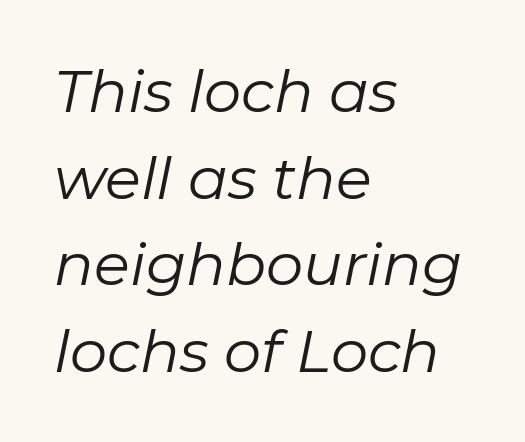
Q: Is the text bold? A: No.
Q: Is the text italic (slanted)? A: Yes, it leans right by about 11 degrees.
Q: Is the text underlined? A: No.
Q: How is the paragraph aligned? A: Left-aligned.
Q: Is the spacing between letters normal or unusually wide? A: Normal.
Q: Is the spacing between lines tight, normal or loose? A: Normal.
Q: Width (condensed, normal, or wide)? A: Normal.
Q: Stroke contrast? A: Low.
Q: x-height? A: Medium.
Q: Monospaced? A: No.
